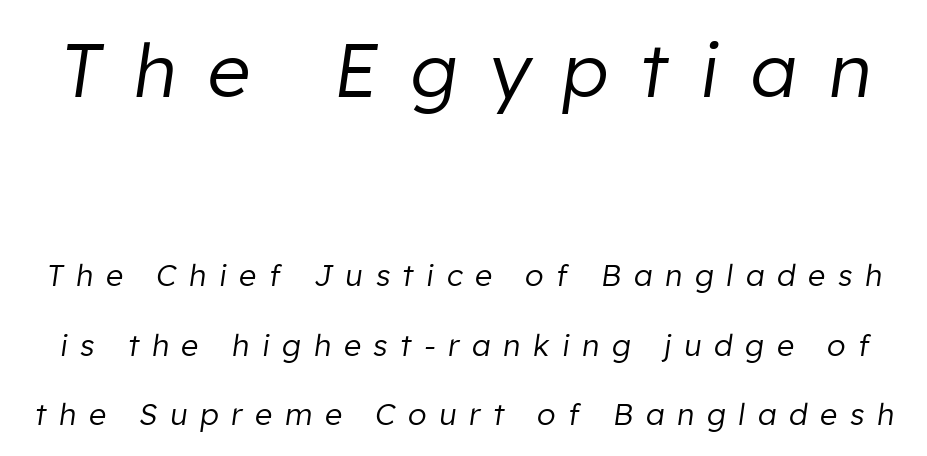
{"italic": "yes", "lean": "right", "slant_degrees": 8, "bold": "no", "weight": "regular", "width": "normal", "stroke_contrast": "low", "x_height": "medium", "monospaced": "no", "underline": "no", "line_spacing": "loose", "line_spacing_ratio": 2.32, "letter_spacing": "wide", "letter_spacing_em": 0.42, "larger_block": "first", "size_ratio": 2.5, "glyph_px": 75}
